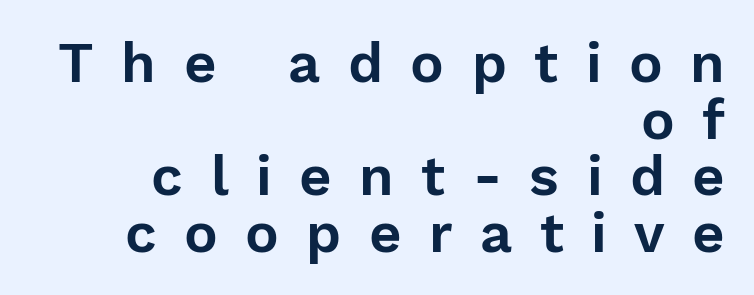
{"serif": "no", "italic": "no", "width": "normal", "stroke_contrast": "low", "x_height": "medium", "monospaced": "no", "underline": "no", "align": "right", "line_spacing": "tight", "line_spacing_ratio": 1.01, "letter_spacing": "wide", "letter_spacing_em": 0.49, "glyph_px": 56}
